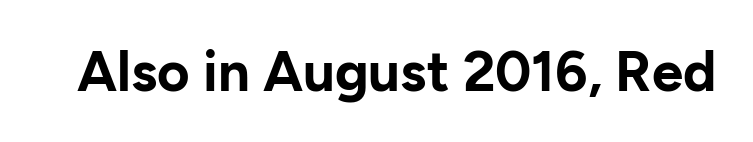
{"serif": "no", "italic": "no", "bold": "yes", "weight": "bold", "width": "normal", "stroke_contrast": "low", "x_height": "medium", "monospaced": "no", "underline": "no", "letter_spacing": "normal", "letter_spacing_em": 0.0, "glyph_px": 56}
